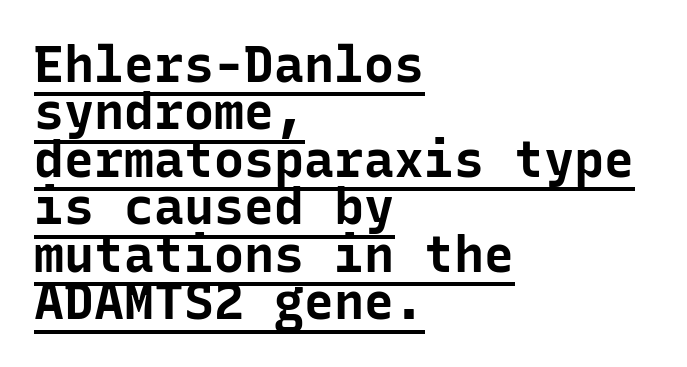
{"serif": "no", "italic": "no", "bold": "yes", "weight": "bold", "width": "normal", "stroke_contrast": "low", "x_height": "medium", "monospaced": "yes", "underline": "yes", "align": "left", "line_spacing": "tight", "line_spacing_ratio": 0.95, "letter_spacing": "normal", "letter_spacing_em": 0.0, "glyph_px": 50}
